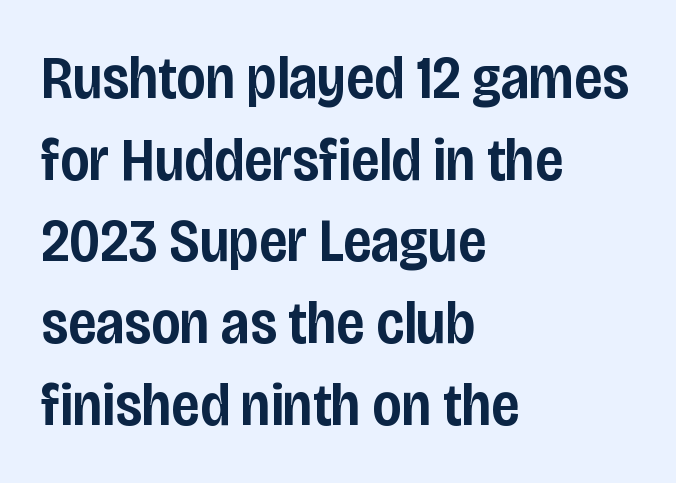
Q: Is the text bold? A: Semi-bold.
Q: Is the text italic (slanted)? A: No, it is upright.
Q: Is the typeface a serif or a sans-serif typeface? A: Sans-serif.
Q: Is the text underlined? A: No.
Q: How is the paragraph aligned? A: Left-aligned.
Q: Is the spacing between letters normal or unusually wide? A: Normal.
Q: Is the spacing between lines tight, normal or loose? A: Normal.
Q: Width (condensed, normal, or wide)? A: Condensed.
Q: Stroke contrast? A: Low.
Q: x-height? A: Large.
Q: Monospaced? A: No.
